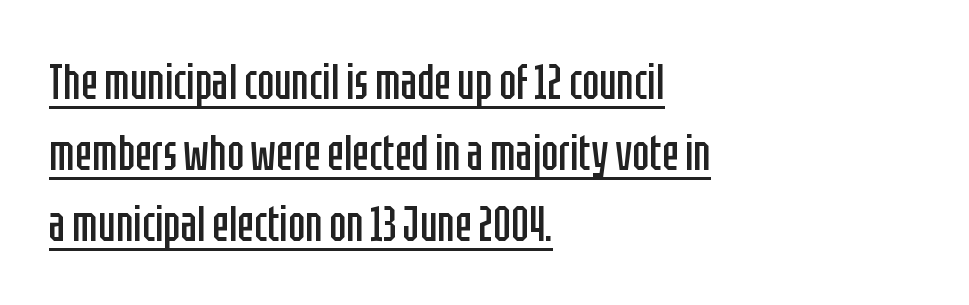
The image shows 50 px regular-weight, condensed sans-serif type, upright; set left-aligned, normal line spacing (1.42x), normal letter spacing, underlined; low stroke contrast and a large x-height.
